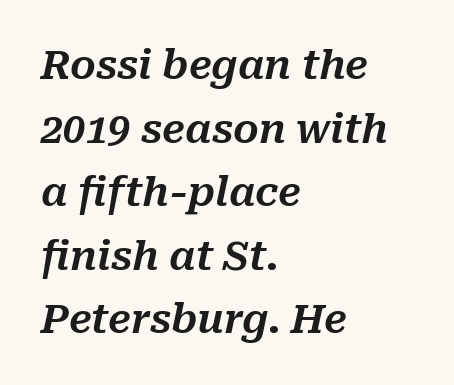
Q: Is the text italic (slanted)? A: Yes, it leans right by about 10 degrees.
Q: Is the text underlined? A: No.
Q: How is the paragraph aligned? A: Left-aligned.
Q: Is the spacing between letters normal or unusually wide? A: Normal.
Q: Is the spacing between lines tight, normal or loose? A: Normal.
Q: Width (condensed, normal, or wide)? A: Normal.
Q: Stroke contrast? A: Medium.
Q: x-height? A: Medium.
Q: Monospaced? A: No.
